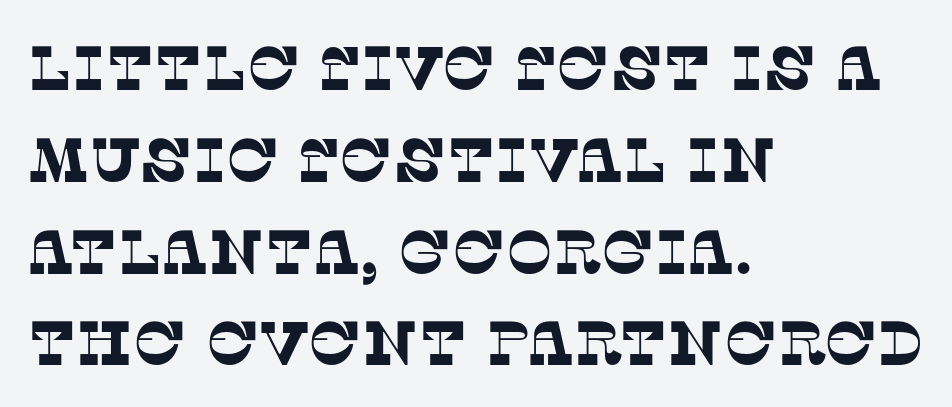
Q: Is the typeface a serif or a sans-serif typeface? A: Serif.
Q: Is the text underlined? A: No.
Q: How is the paragraph aligned? A: Left-aligned.
Q: Is the spacing between letters normal or unusually wide? A: Normal.
Q: Is the spacing between lines tight, normal or loose? A: Normal.
Q: Width (condensed, normal, or wide)? A: Normal.
Q: Stroke contrast? A: Low.
Q: x-height? A: Large.
Q: Monospaced? A: No.
